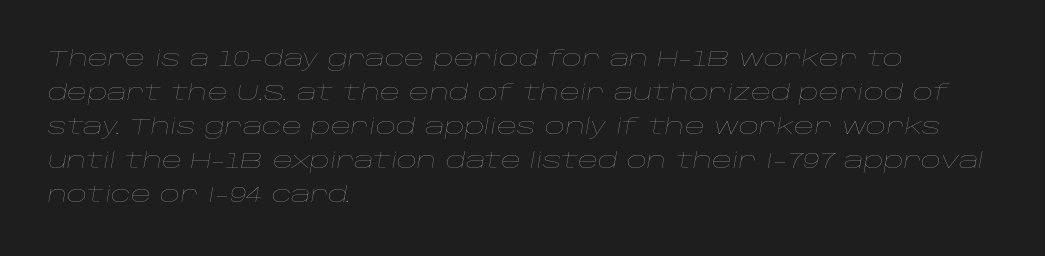
Q: Is the text bold? A: No.
Q: Is the text italic (slanted)? A: Yes, it leans right by about 10 degrees.
Q: Is the text underlined? A: No.
Q: How is the paragraph aligned? A: Left-aligned.
Q: Is the spacing between letters normal or unusually wide? A: Normal.
Q: Is the spacing between lines tight, normal or loose? A: Normal.
